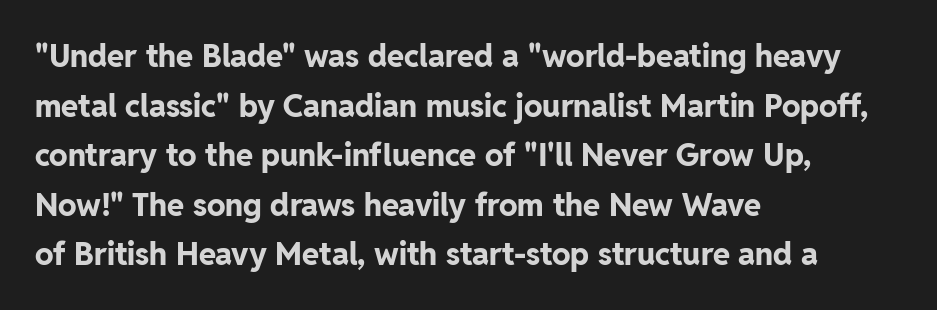
{"serif": "no", "italic": "no", "bold": "yes", "weight": "bold", "width": "normal", "stroke_contrast": "low", "x_height": "medium", "monospaced": "no", "underline": "no", "align": "left", "line_spacing": "normal", "line_spacing_ratio": 1.6, "letter_spacing": "normal", "letter_spacing_em": 0.0, "glyph_px": 31}
